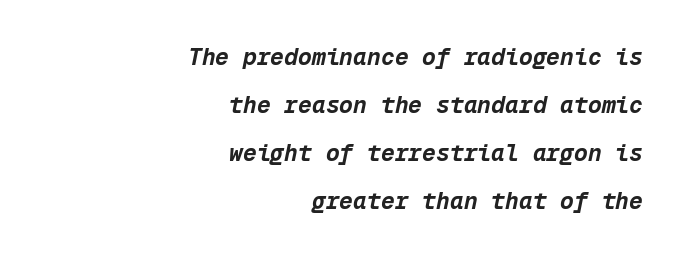
Notice how the passage keeps a crisp vertical edge on the right only. Between one letter and the next there's only the usual sliver of space. The typesetting leans heavy: a genuine bold. Designer's note — italics engaged.
